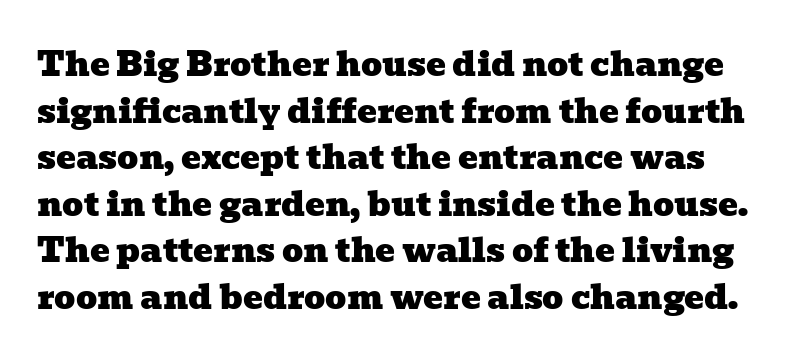
Q: Is the typeface a serif or a sans-serif typeface? A: Serif.
Q: Is the text underlined? A: No.
Q: Is the spacing between letters normal or unusually wide? A: Normal.
Q: Is the spacing between lines tight, normal or loose? A: Normal.
Q: Width (condensed, normal, or wide)? A: Wide.
Q: Stroke contrast? A: Low.
Q: x-height? A: Medium.
Q: Monospaced? A: No.
